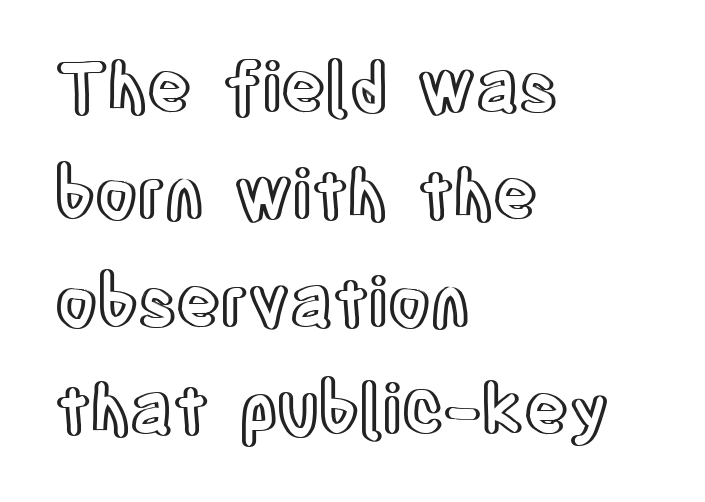
The image shows 68 px condensed type, upright; set left-aligned, normal line spacing (1.58x), normal letter spacing, not underlined; a large x-height.
